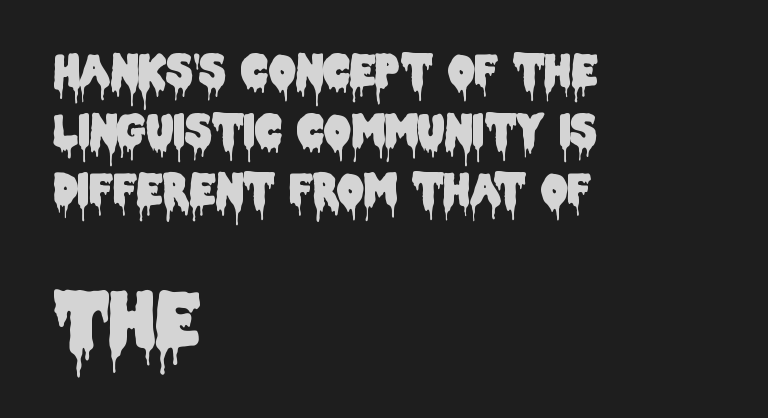
You could not count columns in this text — the font is proportionally spaced. Visually, the bottom section dominates because its glyphs are scaled up. Nothing sits at the stroke ends, so this counts as sans-serif. The gap between lines stays unmarked. Short and long lines alike share a common starting point at left. If you drew a line through each stem, it would be perfectly vertical.
